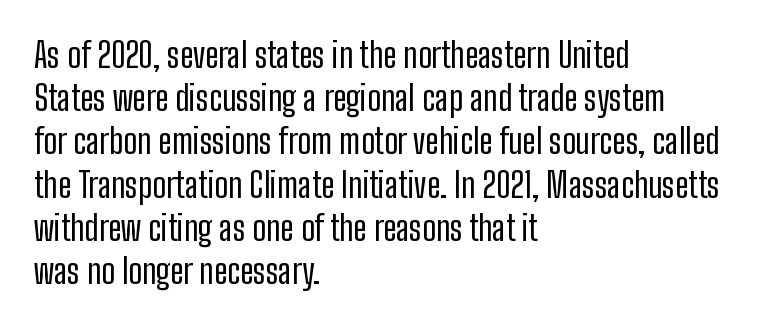
Q: Is the text bold? A: No.
Q: Is the text italic (slanted)? A: No, it is upright.
Q: Is the typeface a serif or a sans-serif typeface? A: Sans-serif.
Q: Is the text underlined? A: No.
Q: How is the paragraph aligned? A: Left-aligned.
Q: Is the spacing between letters normal or unusually wide? A: Normal.
Q: Is the spacing between lines tight, normal or loose? A: Normal.
Q: Width (condensed, normal, or wide)? A: Condensed.
Q: Stroke contrast? A: Low.
Q: x-height? A: Medium.
Q: Monospaced? A: No.
